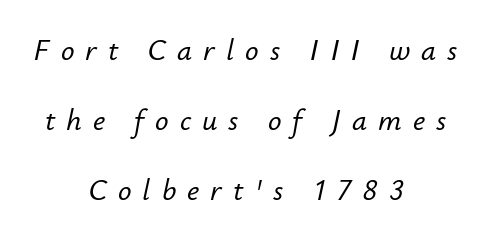
Q: Is the text italic (slanted)? A: Yes, it leans right by about 12 degrees.
Q: Is the text underlined? A: No.
Q: How is the paragraph aligned? A: Centered.
Q: Is the spacing between letters normal or unusually wide? A: Unusually wide.
Q: Is the spacing between lines tight, normal or loose? A: Loose.
Q: Width (condensed, normal, or wide)? A: Normal.
Q: Stroke contrast? A: Low.
Q: x-height? A: Small.
Q: Monospaced? A: No.
